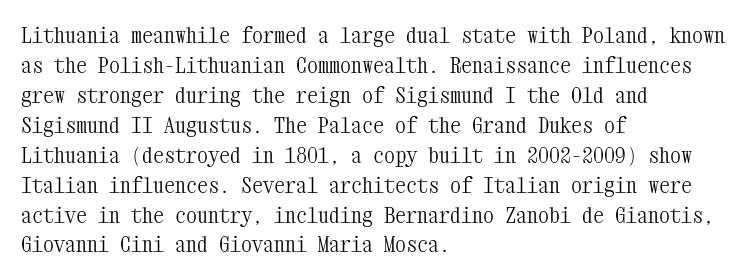
{"italic": "no", "bold": "no", "underline": "no", "align": "left", "line_spacing": "normal", "line_spacing_ratio": 1.36, "letter_spacing": "normal", "letter_spacing_em": 0.0, "glyph_px": 22}
